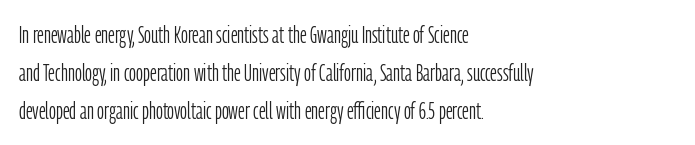
Q: Is the text bold? A: No.
Q: Is the text italic (slanted)? A: No, it is upright.
Q: Is the text underlined? A: No.
Q: How is the paragraph aligned? A: Left-aligned.
Q: Is the spacing between letters normal or unusually wide? A: Normal.
Q: Is the spacing between lines tight, normal or loose? A: Normal.
